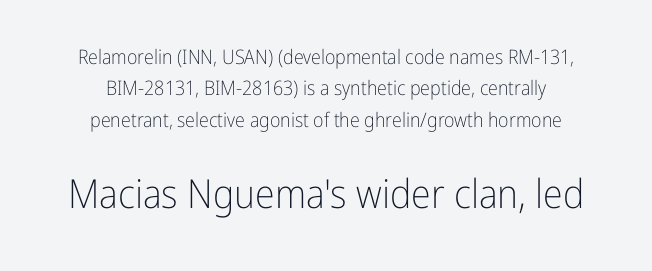
Q: Is the text bold? A: No.
Q: Is the text italic (slanted)? A: No, it is upright.
Q: Is the typeface a serif or a sans-serif typeface? A: Sans-serif.
Q: Is the text underlined? A: No.
Q: How is the paragraph aligned? A: Centered.
Q: Is the spacing between letters normal or unusually wide? A: Normal.
Q: Is the spacing between lines tight, normal or loose? A: Normal.
Q: Which block of text is set in a larger size, the first (top) or the second (bottom)? A: The second (bottom) one.
Q: Width (condensed, normal, or wide)? A: Condensed.
Q: Stroke contrast? A: Low.
Q: x-height? A: Medium.
Q: Monospaced? A: No.
